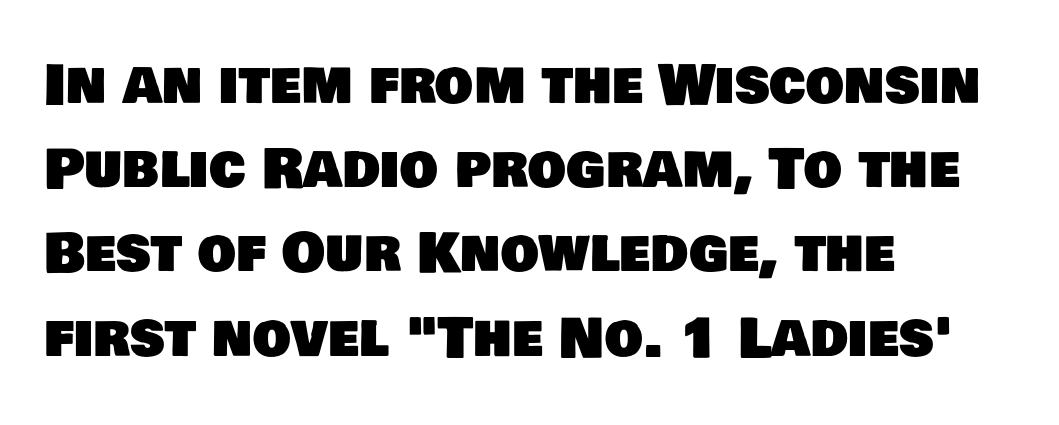
The image shows 54 px sans-serif type; set left-aligned, normal line spacing (1.56x), normal letter spacing, not underlined; low stroke contrast and a large x-height.
